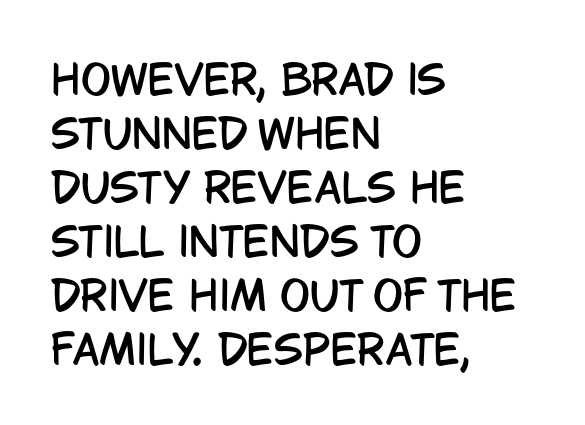
The image shows 40 px condensed sans-serif type, upright; set left-aligned, normal line spacing (1.35x), normal letter spacing, not underlined; low stroke contrast and a large x-height.
